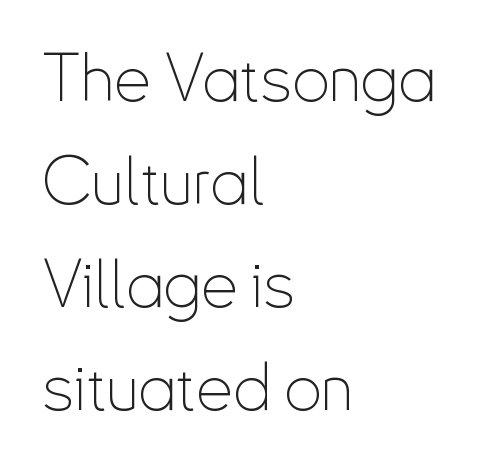
Looks like regular typesetting: each glyph gets only the width it needs. Beneath every word, the page is bare. Vertical stems look standard width or narrower in stroke. Each word holds together tightly as a unit, with standard inter-letter gaps. Designer's note — italics off, roman on.
